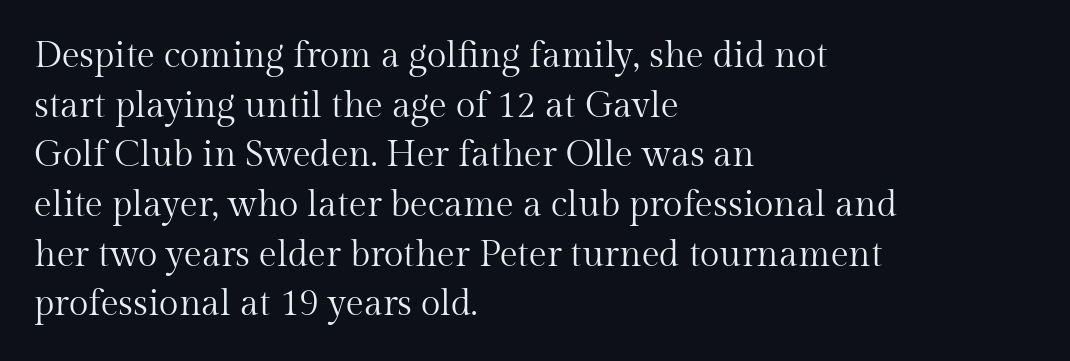
Normally led — the rows are evenly, conventionally spaced. Layout note: lines flush left. Style check: upright. Tracking here is standard; glyphs follow each other at the usual distance. Stems and bowls with no extra thickness — not bold. This sample has the flowing, uneven cadence of proportional lettering.
